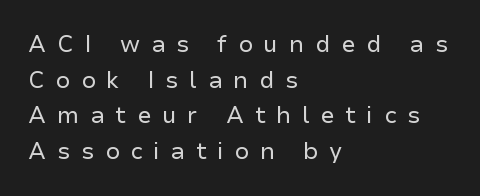
{"italic": "no", "bold": "no", "underline": "no", "align": "left", "line_spacing": "normal", "line_spacing_ratio": 1.55, "letter_spacing": "wide", "letter_spacing_em": 0.47, "glyph_px": 23}
